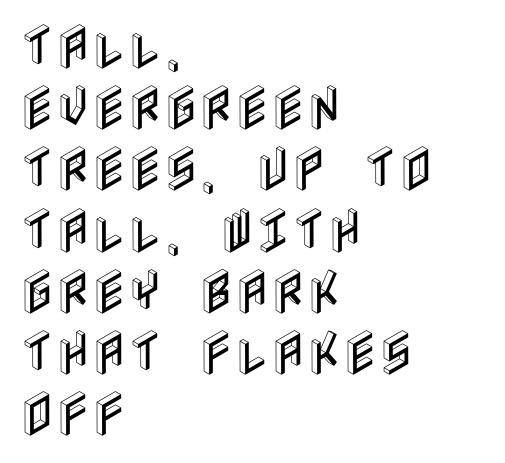
Each line starts at the same left margin while the right side varies. Each word holds together tightly as a unit, with standard inter-letter gaps. Compared with typical paragraphs, the rows here are spaced about the same. Nope, not italic — everything's standing straight.
